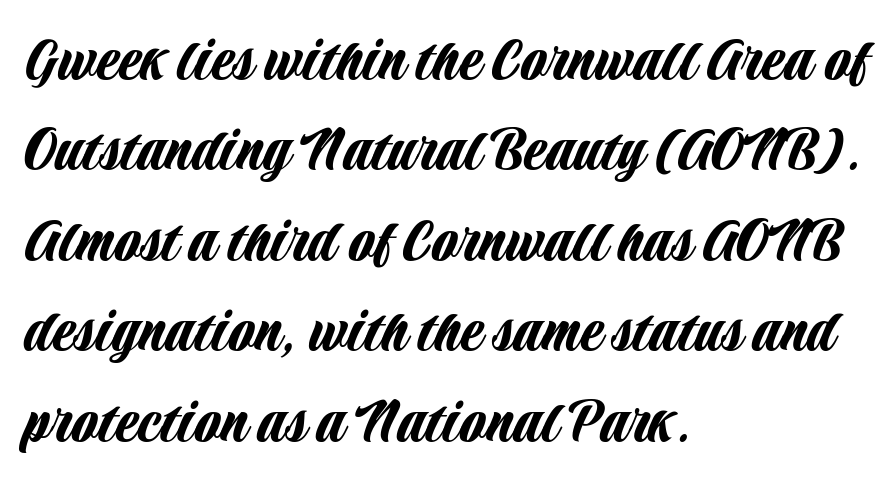
The image shows 67 px condensed sans-serif type; set left-aligned, normal line spacing (1.35x), normal letter spacing, not underlined; low stroke contrast and a large x-height.
